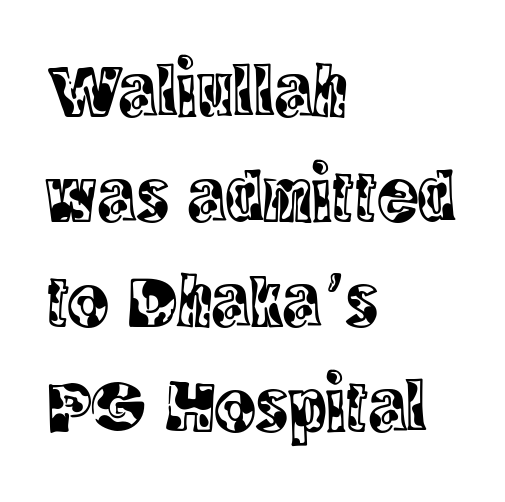
Q: Is the text italic (slanted)? A: No, it is upright.
Q: Is the typeface a serif or a sans-serif typeface? A: Serif.
Q: Is the text underlined? A: No.
Q: How is the paragraph aligned? A: Left-aligned.
Q: Is the spacing between letters normal or unusually wide? A: Normal.
Q: Is the spacing between lines tight, normal or loose? A: Normal.
Q: Width (condensed, normal, or wide)? A: Condensed.
Q: x-height? A: Large.
Q: Monospaced? A: No.
